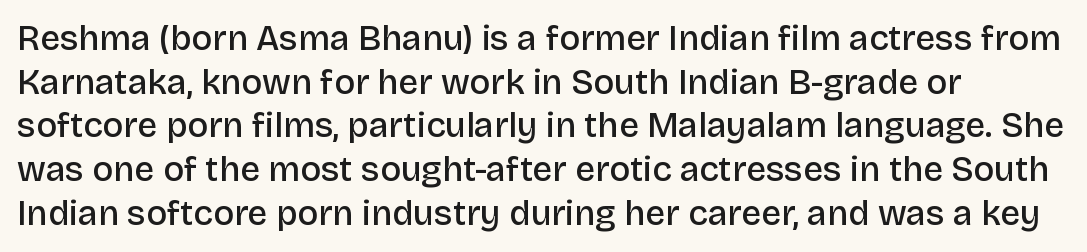
{"serif": "no", "italic": "no", "bold": "semi", "weight": "semibold", "width": "normal", "stroke_contrast": "low", "x_height": "large", "monospaced": "no", "underline": "no", "align": "left", "line_spacing": "normal", "line_spacing_ratio": 1.25, "letter_spacing": "normal", "letter_spacing_em": 0.0, "glyph_px": 35}
